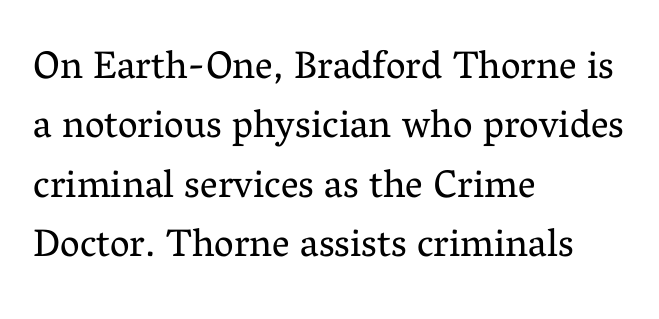
Glance below the letters and you will spot only blank space. Nobody touched the tracking dial on this one. Which margin do the lines hug? The left one — the right edge is uneven. The letters stand upright; this is a roman face.
